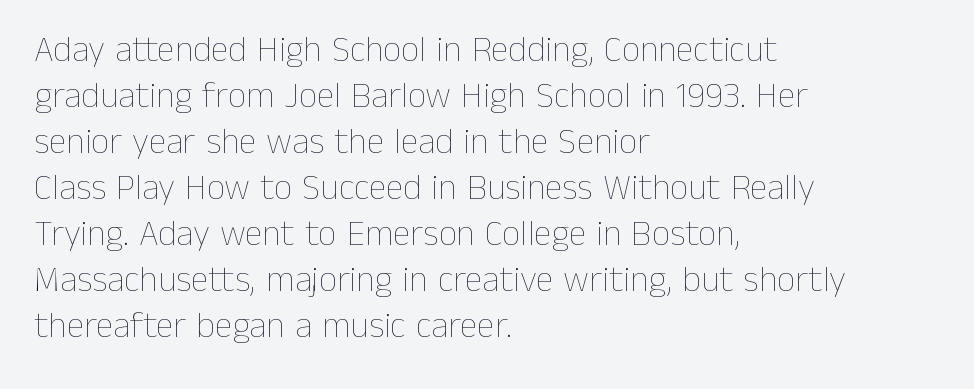
Q: Is the text bold? A: No.
Q: Is the text italic (slanted)? A: No, it is upright.
Q: Is the text underlined? A: No.
Q: How is the paragraph aligned? A: Left-aligned.
Q: Is the spacing between letters normal or unusually wide? A: Normal.
Q: Is the spacing between lines tight, normal or loose? A: Normal.
Q: Width (condensed, normal, or wide)? A: Normal.
Q: Stroke contrast? A: Low.
Q: x-height? A: Medium.
Q: Monospaced? A: No.
